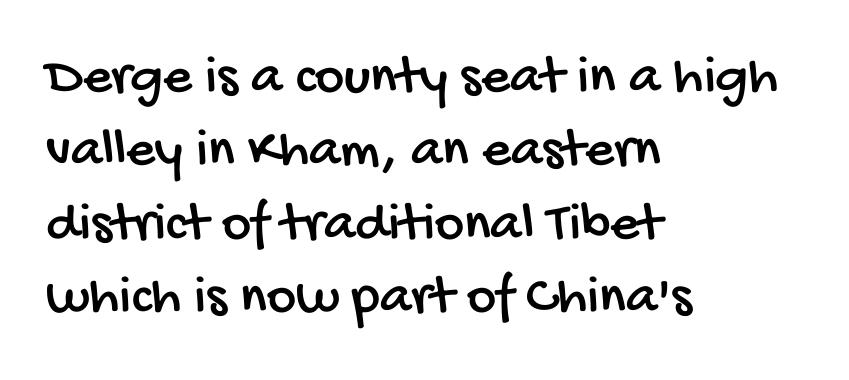
The rendering keeps characters at their native spacing. Line beginnings align vertically; line endings do not. Is this a fixed-width face? No — the glyphs have proportional, varying widths. Unlike a traditional serif, this face leaves its strokes unadorned. Students, observe: this is what conventionally led text looks like. Decoration check: the copy has no underline.
